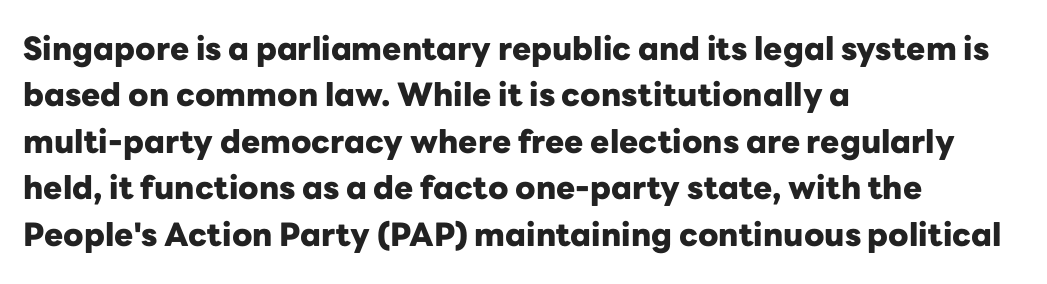
Q: Is the text bold? A: Yes.
Q: Is the text italic (slanted)? A: No, it is upright.
Q: Is the typeface a serif or a sans-serif typeface? A: Sans-serif.
Q: Is the text underlined? A: No.
Q: How is the paragraph aligned? A: Left-aligned.
Q: Is the spacing between letters normal or unusually wide? A: Normal.
Q: Is the spacing between lines tight, normal or loose? A: Normal.
Q: Width (condensed, normal, or wide)? A: Normal.
Q: Stroke contrast? A: Low.
Q: x-height? A: Medium.
Q: Monospaced? A: No.
